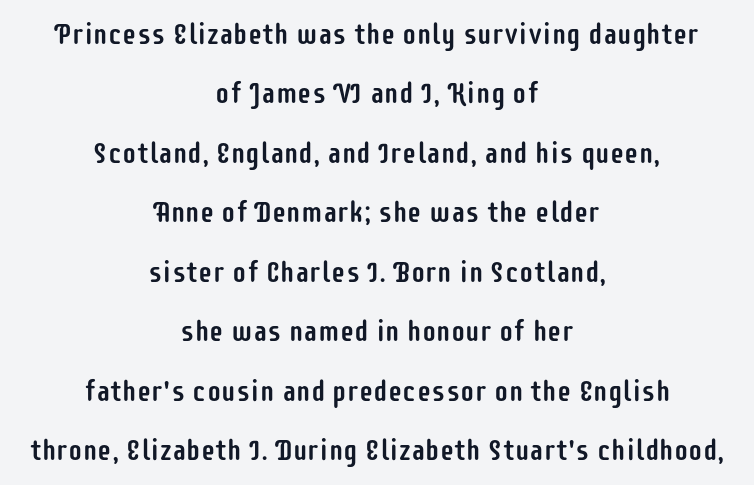
{"serif": "no", "italic": "no", "width": "condensed", "stroke_contrast": "low", "x_height": "large", "monospaced": "no", "underline": "no", "align": "center", "line_spacing": "loose", "line_spacing_ratio": 2.05, "letter_spacing": "normal", "letter_spacing_em": 0.0, "glyph_px": 29}
